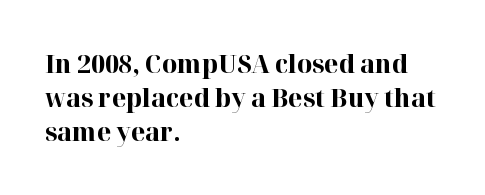
The image shows 26 px bold type, upright; set left-aligned, normal line spacing (1.31x), normal letter spacing, not underlined.
